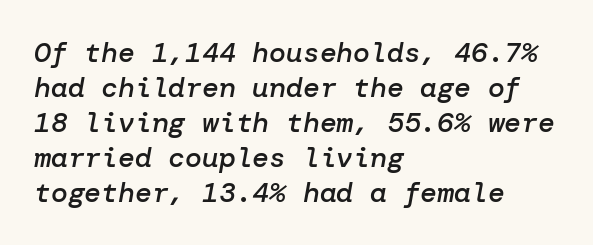
The lines are quadded left. I'd describe the lettering as semibold — firm but not a full bold. An italicized treatment has been applied to the whole sample. A normal amount of white space separates one row of letters from the next. The line texture is even and compact thanks to regular tracking.
